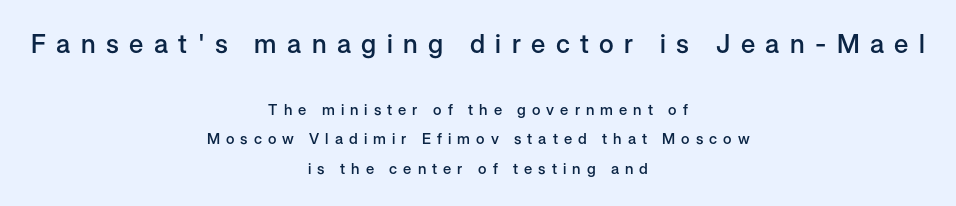
The image shows 26 px text type, upright; set centered, loose line spacing (1.99x), unusually wide letter spacing (+0.4 em), not underlined; the first (top) block is 1.73x larger.
